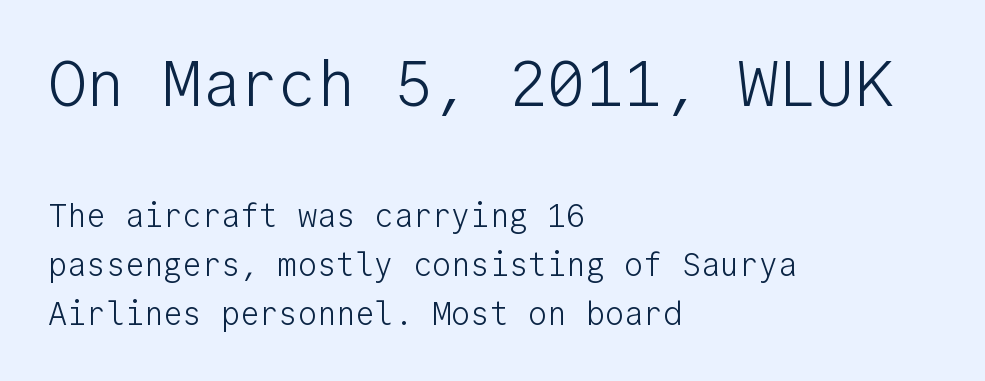
Q: Is the text bold? A: No.
Q: Is the text italic (slanted)? A: No, it is upright.
Q: Is the typeface a serif or a sans-serif typeface? A: Sans-serif.
Q: Is the text underlined? A: No.
Q: How is the paragraph aligned? A: Left-aligned.
Q: Is the spacing between letters normal or unusually wide? A: Normal.
Q: Is the spacing between lines tight, normal or loose? A: Normal.
Q: Which block of text is set in a larger size, the first (top) or the second (bottom)? A: The first (top) one.
Q: Width (condensed, normal, or wide)? A: Normal.
Q: Stroke contrast? A: Low.
Q: x-height? A: Medium.
Q: Monospaced? A: Yes.
